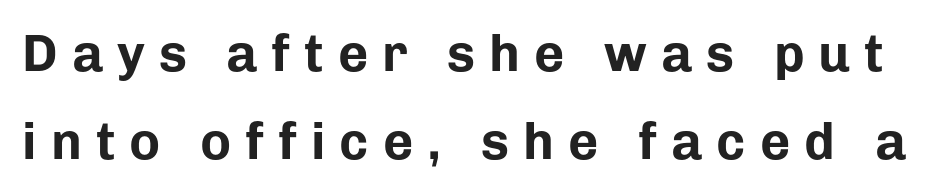
Q: Is the text bold? A: Yes.
Q: Is the text italic (slanted)? A: No, it is upright.
Q: Is the typeface a serif or a sans-serif typeface? A: Sans-serif.
Q: Is the text underlined? A: No.
Q: Is the spacing between letters normal or unusually wide? A: Unusually wide.
Q: Is the spacing between lines tight, normal or loose? A: Normal.
Q: Width (condensed, normal, or wide)? A: Normal.
Q: Stroke contrast? A: Low.
Q: x-height? A: Medium.
Q: Monospaced? A: No.
